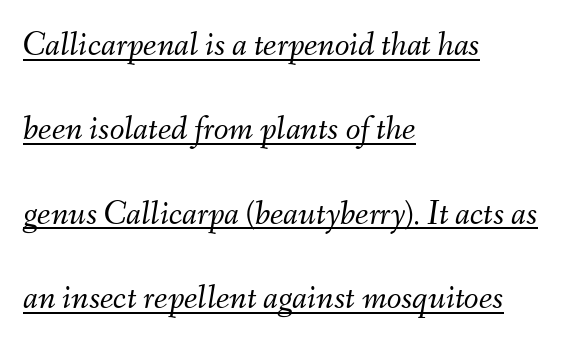
{"italic": "yes", "lean": "right", "slant_degrees": 9, "bold": "no", "weight": "light", "width": "normal", "stroke_contrast": "medium", "x_height": "small", "monospaced": "no", "underline": "yes", "align": "left", "line_spacing": "loose", "line_spacing_ratio": 2.48, "letter_spacing": "normal", "letter_spacing_em": 0.0, "glyph_px": 34}
